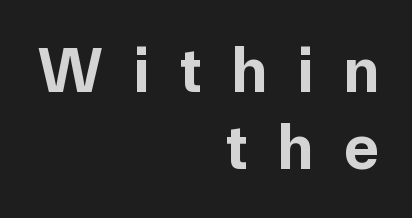
Ordinary non-slanted type is in use. Proportional: the letters do not fall into vertical columns. Horizontal alignment here is rightward, an uncommon choice for prose. Typographic density is high because the face is bold. Letter spacing: wide. Examine the stroke ends and you'll find no serifs.
